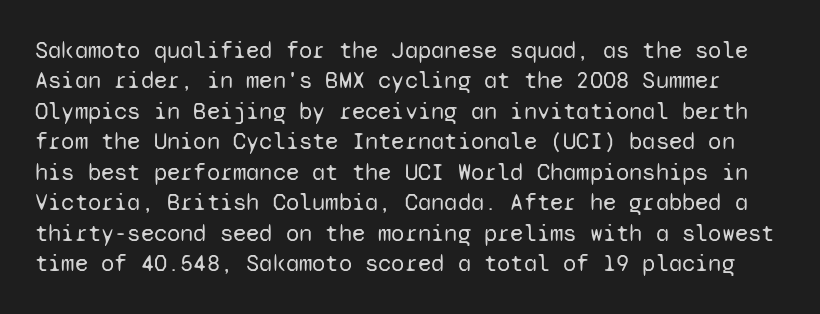
This is the regular roman posture of the typeface. Tracking value appears to be zero — textbook default spacing. Evenly set lines give the paragraph a standard silhouette. This reads as an unemphasized weight, regular at the heaviest. The area under the type is left untouched.
